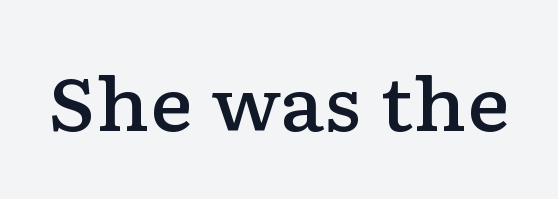
Check where the strokes stop: tiny serifs finish them off. It's the straight-up-and-down kind of type. Students, note that the glyphs here touch the page at normal intervals. A semibold gives these letters moderate extra thickness, short of bold.
